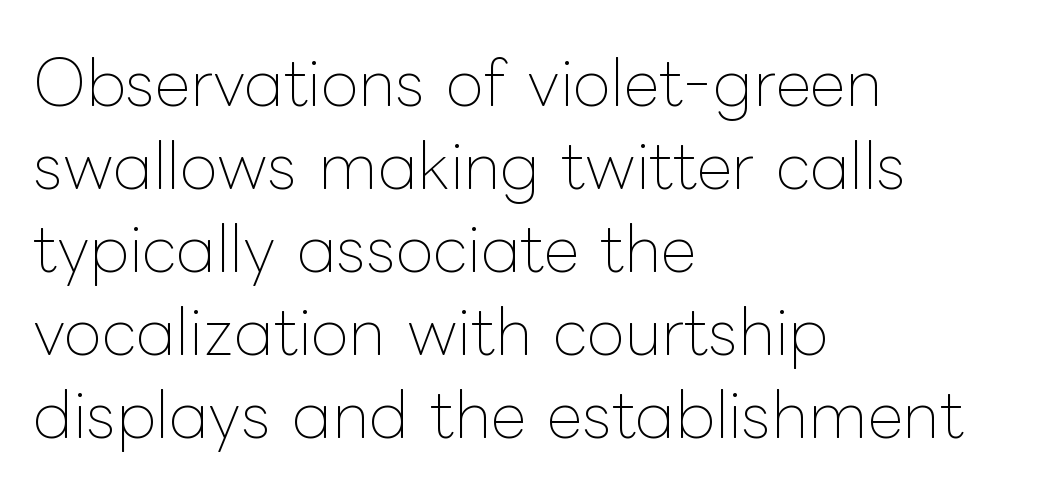
{"italic": "no", "bold": "no", "weight": "thin", "width": "normal", "stroke_contrast": "low", "x_height": "medium", "monospaced": "no", "underline": "no", "align": "left", "line_spacing": "normal", "line_spacing_ratio": 1.34, "letter_spacing": "normal", "letter_spacing_em": 0.0, "glyph_px": 62}
